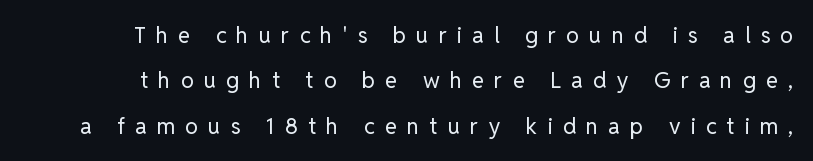
Q: Is the text bold? A: No.
Q: Is the text italic (slanted)? A: No, it is upright.
Q: Is the text underlined? A: No.
Q: Is the spacing between letters normal or unusually wide? A: Unusually wide.
Q: Is the spacing between lines tight, normal or loose? A: Loose.
